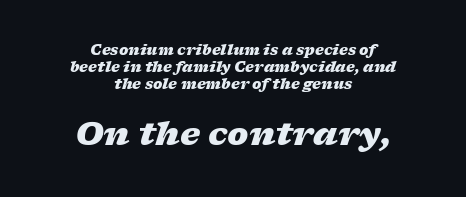
Q: Is the text bold? A: Yes.
Q: Is the text italic (slanted)? A: Yes, it leans right by about 17 degrees.
Q: Is the text underlined? A: No.
Q: How is the paragraph aligned? A: Centered.
Q: Is the spacing between letters normal or unusually wide? A: Normal.
Q: Which block of text is set in a larger size, the first (top) or the second (bottom)? A: The second (bottom) one.
Q: Width (condensed, normal, or wide)? A: Wide.
Q: Stroke contrast? A: Low.
Q: x-height? A: Medium.
Q: Monospaced? A: No.
